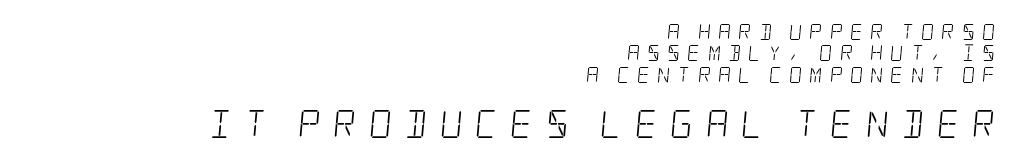
{"serif": "yes", "bold": "no", "weight": "light", "width": "condensed", "stroke_contrast": "low", "x_height": "large", "underline": "no", "align": "right", "line_spacing": "normal", "line_spacing_ratio": 1.33, "letter_spacing": "wide", "letter_spacing_em": 0.45, "larger_block": "second", "size_ratio": 1.75, "glyph_px": 28}
